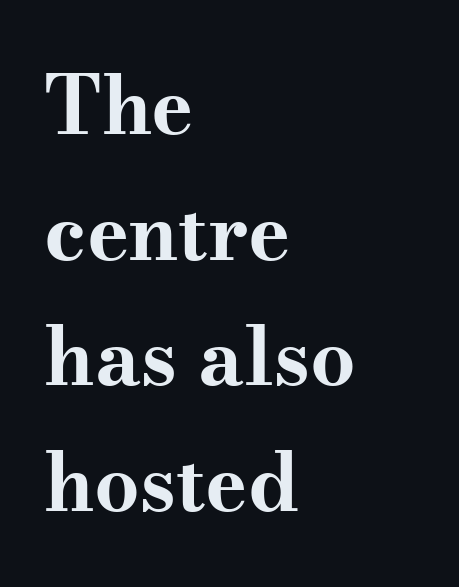
Q: Is the text bold? A: Yes.
Q: Is the text italic (slanted)? A: No, it is upright.
Q: Is the typeface a serif or a sans-serif typeface? A: Serif.
Q: Is the text underlined? A: No.
Q: How is the paragraph aligned? A: Left-aligned.
Q: Is the spacing between letters normal or unusually wide? A: Normal.
Q: Is the spacing between lines tight, normal or loose? A: Normal.
Q: Width (condensed, normal, or wide)? A: Wide.
Q: Stroke contrast? A: Medium.
Q: x-height? A: Small.
Q: Monospaced? A: No.
